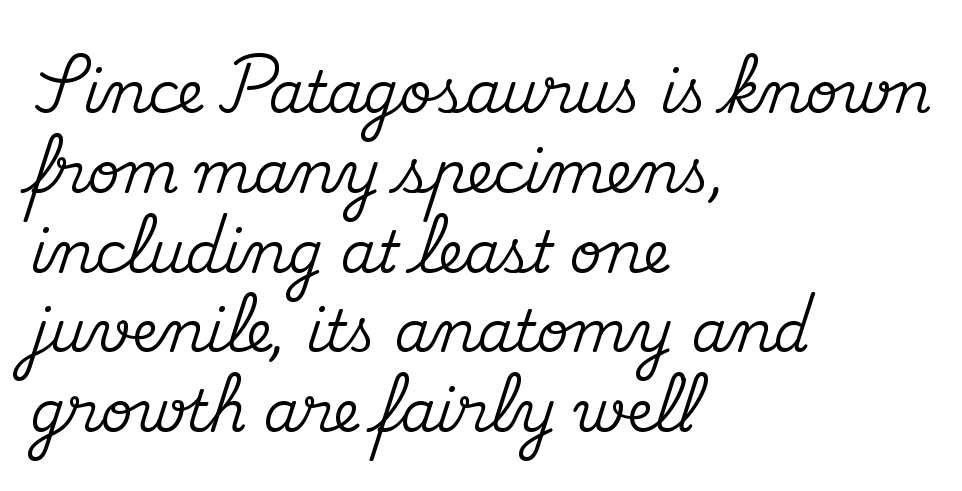
The image shows 57 px serif type; set left-aligned, normal line spacing (1.4x), normal letter spacing, not underlined; medium stroke contrast and a small x-height.
